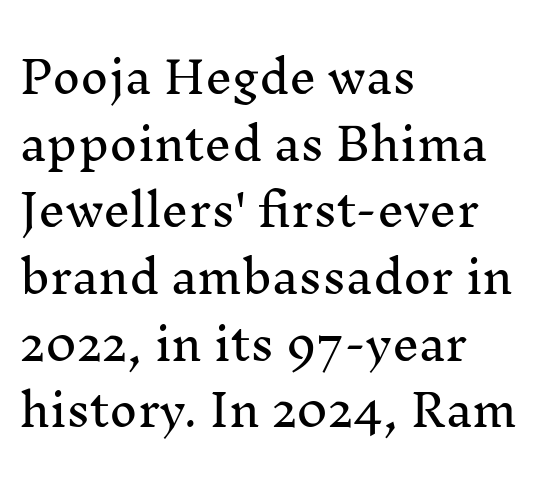
Q: Is the text italic (slanted)? A: No, it is upright.
Q: Is the typeface a serif or a sans-serif typeface? A: Serif.
Q: Is the text underlined? A: No.
Q: How is the paragraph aligned? A: Left-aligned.
Q: Is the spacing between letters normal or unusually wide? A: Normal.
Q: Is the spacing between lines tight, normal or loose? A: Normal.
Q: Width (condensed, normal, or wide)? A: Normal.
Q: Stroke contrast? A: Medium.
Q: x-height? A: Medium.
Q: Monospaced? A: No.
